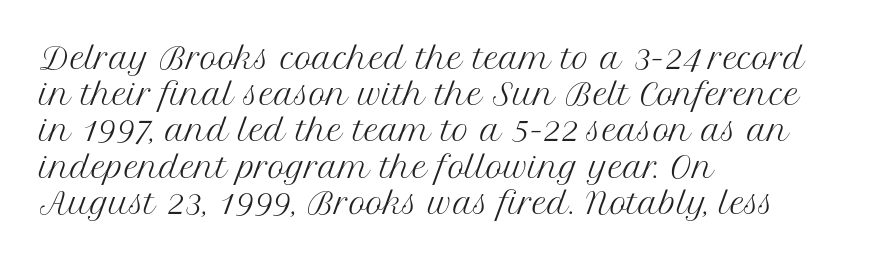
The image shows 29 px regular-weight type; set left-aligned, normal line spacing (1.25x), normal letter spacing, not underlined; medium stroke contrast and a medium x-height.
